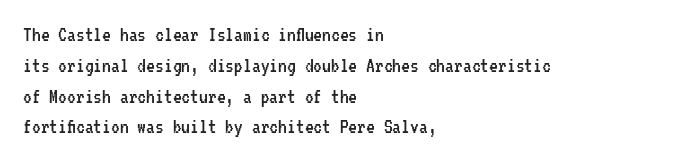
The image shows 22 px text type, upright; set left-aligned, normal line spacing (1.4x), normal letter spacing, not underlined.
